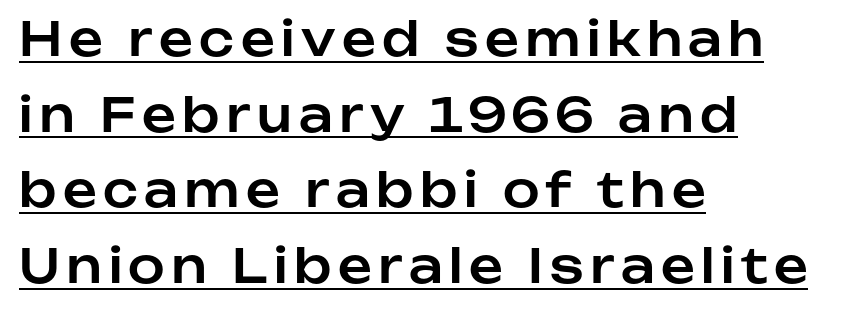
Q: Is the text italic (slanted)? A: No, it is upright.
Q: Is the typeface a serif or a sans-serif typeface? A: Sans-serif.
Q: Is the text underlined? A: Yes.
Q: How is the paragraph aligned? A: Left-aligned.
Q: Is the spacing between lines tight, normal or loose? A: Normal.
Q: Width (condensed, normal, or wide)? A: Normal.
Q: Stroke contrast? A: Low.
Q: x-height? A: Medium.
Q: Monospaced? A: No.
